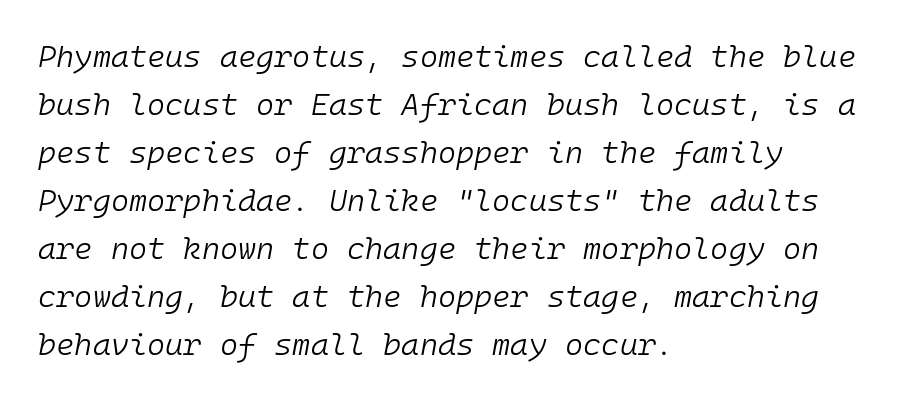
Short and long lines alike share a common starting point at left. Tracking here is standard; glyphs follow each other at the usual distance. The lettering tilts uniformly, giving the passage an italic look. Unmarked baselines from the first word to the last.
